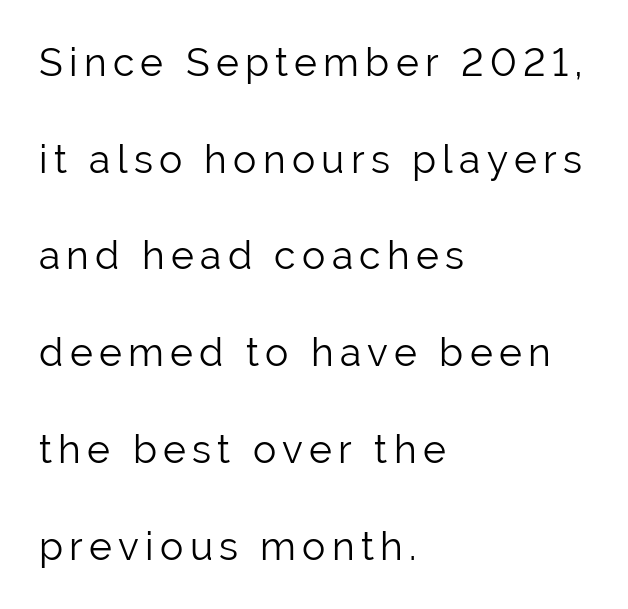
{"serif": "no", "italic": "no", "bold": "no", "weight": "light", "width": "normal", "stroke_contrast": "low", "x_height": "medium", "monospaced": "no", "underline": "no", "align": "left", "line_spacing": "loose", "line_spacing_ratio": 2.48, "glyph_px": 39}
